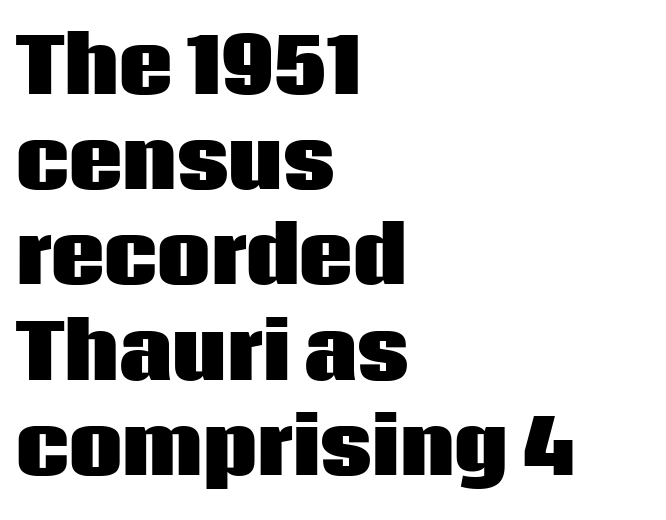
{"serif": "no", "italic": "no", "bold": "yes", "weight": "heavy", "width": "normal", "stroke_contrast": "low", "x_height": "large", "monospaced": "no", "underline": "no", "align": "left", "line_spacing": "normal", "line_spacing_ratio": 1.27, "letter_spacing": "normal", "letter_spacing_em": 0.0, "glyph_px": 75}
